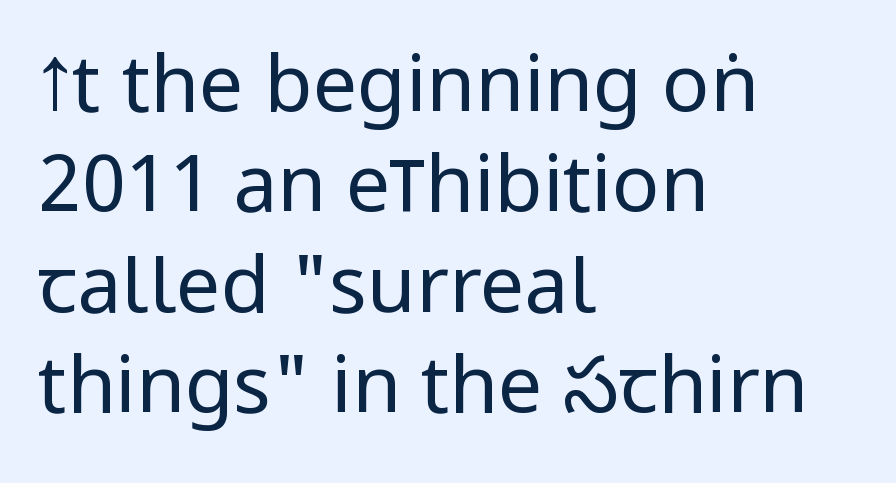
The cut favours lightness, reaching ordinary text weight at its darkest. Is this a sans? Yes — the strokes have no serifs. A typesetter would call this proportional, since set widths differ per character. The typography opts for an upright posture over an oblique one.
